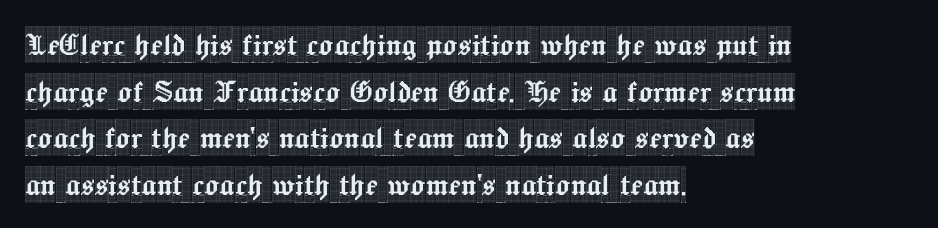
The image shows 37 px condensed serif type, upright; set left-aligned, normal line spacing (1.26x), normal letter spacing, not underlined; a large x-height.
